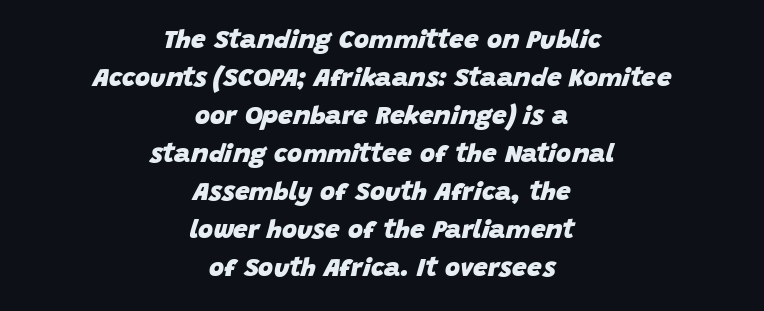
The image shows 26 px bold type, italic (leaning right); set centered, normal line spacing (1.46x), normal letter spacing, not underlined.
